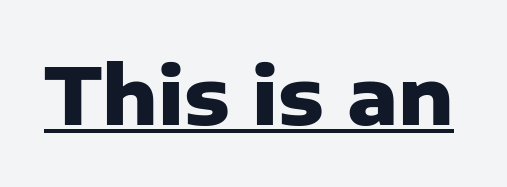
The image shows 78 px heavy sans-serif type, upright; set normal letter spacing, underlined; low stroke contrast and a medium x-height.
